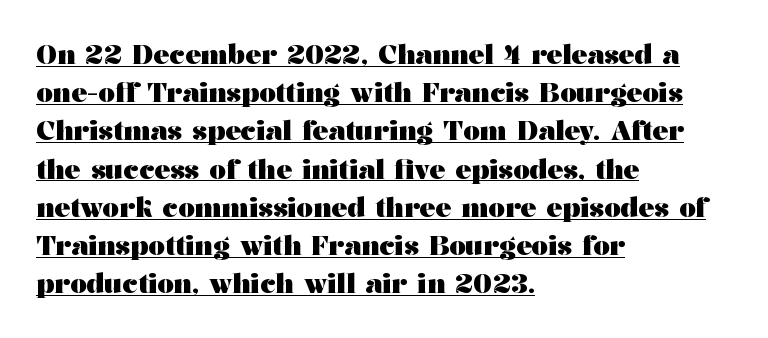
{"italic": "no", "bold": "yes", "underline": "yes", "align": "left", "line_spacing": "normal", "line_spacing_ratio": 1.47, "letter_spacing": "normal", "letter_spacing_em": 0.0, "glyph_px": 26}
